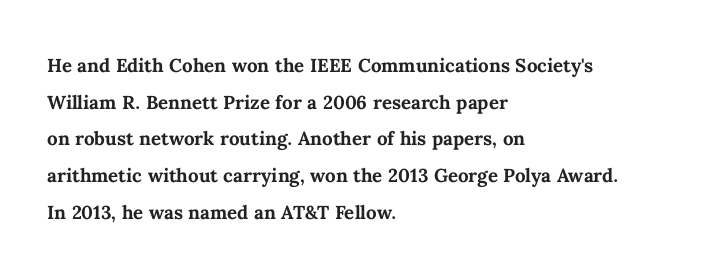
Q: Is the text bold? A: Yes.
Q: Is the text italic (slanted)? A: No, it is upright.
Q: Is the text underlined? A: No.
Q: How is the paragraph aligned? A: Left-aligned.
Q: Is the spacing between letters normal or unusually wide? A: Normal.
Q: Is the spacing between lines tight, normal or loose? A: Normal.
